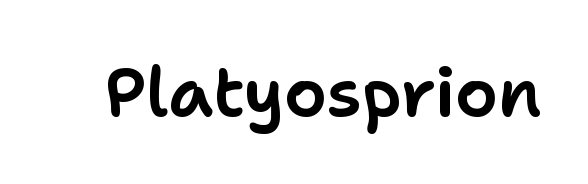
The image shows 68 px sans-serif type, upright; set normal letter spacing, not underlined; low stroke contrast and a medium x-height.
